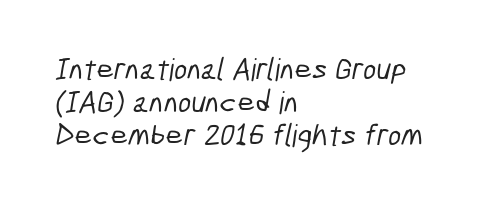
{"serif": "no", "width": "condensed", "stroke_contrast": "low", "x_height": "medium", "monospaced": "no", "underline": "no", "align": "left", "line_spacing": "tight", "line_spacing_ratio": 1.06, "letter_spacing": "normal", "letter_spacing_em": 0.0, "glyph_px": 31}
